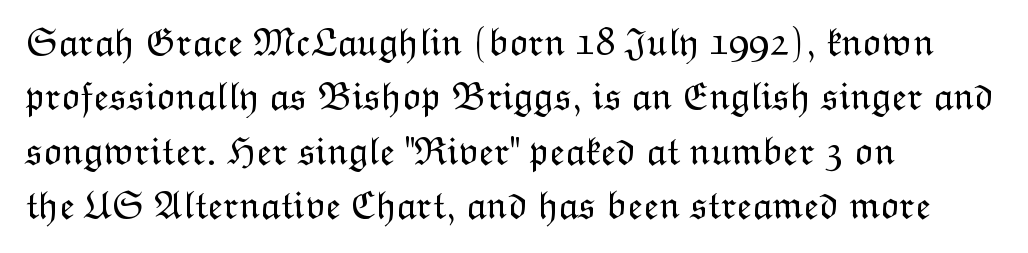
{"italic": "no", "bold": "no", "weight": "light", "width": "normal", "stroke_contrast": "low", "x_height": "medium", "monospaced": "no", "underline": "no", "align": "left", "line_spacing": "normal", "line_spacing_ratio": 1.36, "letter_spacing": "normal", "letter_spacing_em": 0.0, "glyph_px": 40}
